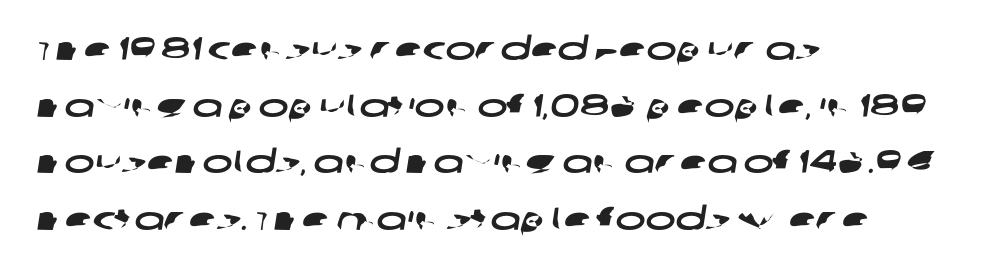
Descenders hang freely into open space. How are the letters spaced? Ordinarily, with no added tracking. A sans-serif font was chosen for this passage. This sample has the flowing, uneven cadence of proportional lettering. The lines are quadded left.
